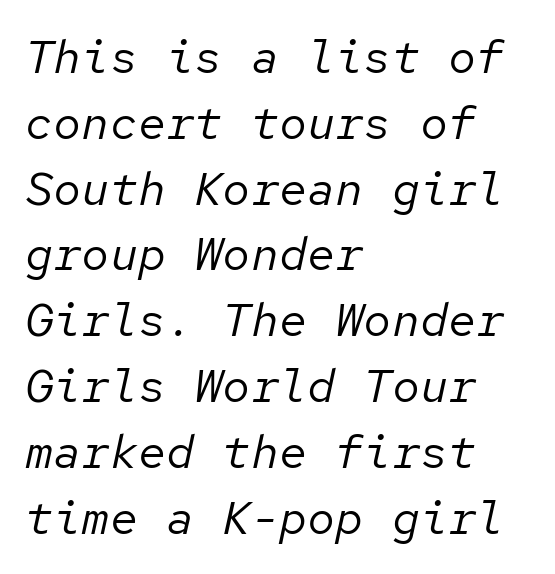
The image shows 47 px regular-weight type, italic (leaning right), monospaced; set left-aligned, normal line spacing (1.4x), normal letter spacing, not underlined; low stroke contrast and a medium x-height.
